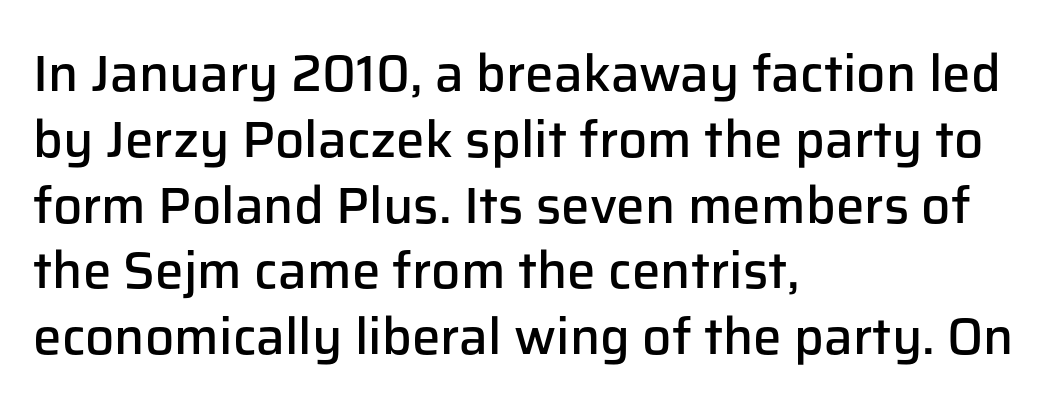
Q: Is the text bold? A: Semi-bold.
Q: Is the text italic (slanted)? A: No, it is upright.
Q: Is the typeface a serif or a sans-serif typeface? A: Sans-serif.
Q: Is the text underlined? A: No.
Q: How is the paragraph aligned? A: Left-aligned.
Q: Is the spacing between letters normal or unusually wide? A: Normal.
Q: Is the spacing between lines tight, normal or loose? A: Normal.
Q: Width (condensed, normal, or wide)? A: Normal.
Q: Stroke contrast? A: Low.
Q: x-height? A: Medium.
Q: Monospaced? A: No.
